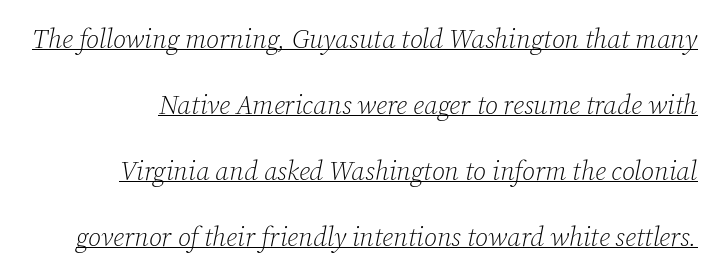
When letters slant like this, we call the style italic. The passage shown is underscored from start to finish. The tracking reads as untouched default to a designer's eye. The rendering uses a large line-height, opening up the rows. Summary of weight: not heavy and not bold.
